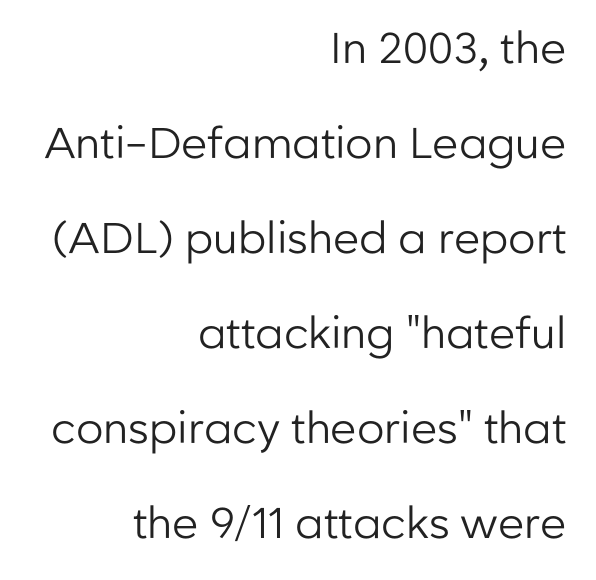
Q: Is the text bold? A: No.
Q: Is the text italic (slanted)? A: No, it is upright.
Q: Is the typeface a serif or a sans-serif typeface? A: Sans-serif.
Q: Is the text underlined? A: No.
Q: How is the paragraph aligned? A: Right-aligned.
Q: Is the spacing between letters normal or unusually wide? A: Normal.
Q: Is the spacing between lines tight, normal or loose? A: Loose.
Q: Width (condensed, normal, or wide)? A: Normal.
Q: Stroke contrast? A: Low.
Q: x-height? A: Medium.
Q: Monospaced? A: No.
